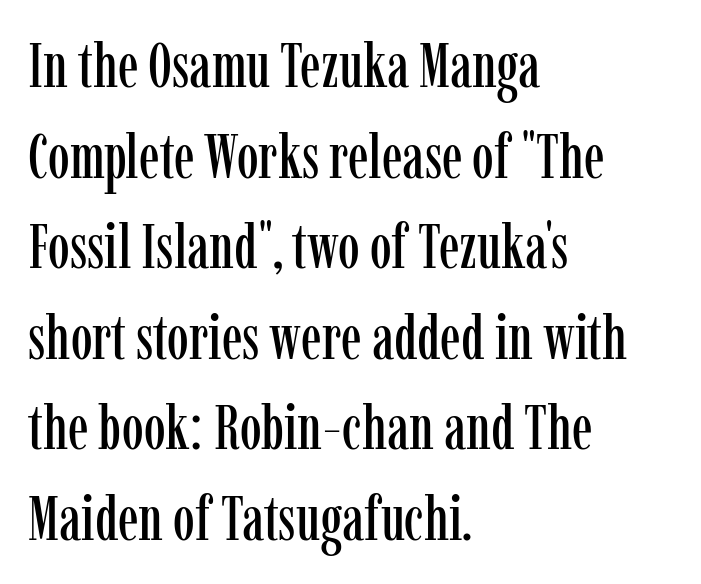
The image shows 62 px condensed serif type, upright; set left-aligned, normal line spacing (1.46x), normal letter spacing, not underlined; low stroke contrast and a medium x-height.
